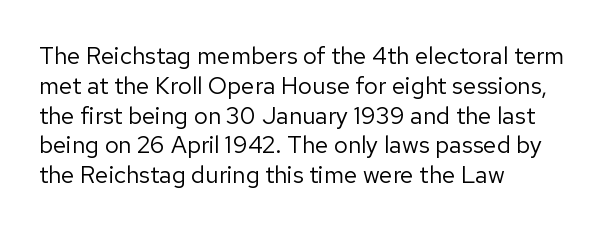
{"italic": "no", "bold": "no", "underline": "no", "align": "left", "line_spacing_ratio": 1.24, "letter_spacing": "normal", "letter_spacing_em": 0.0, "glyph_px": 24}
